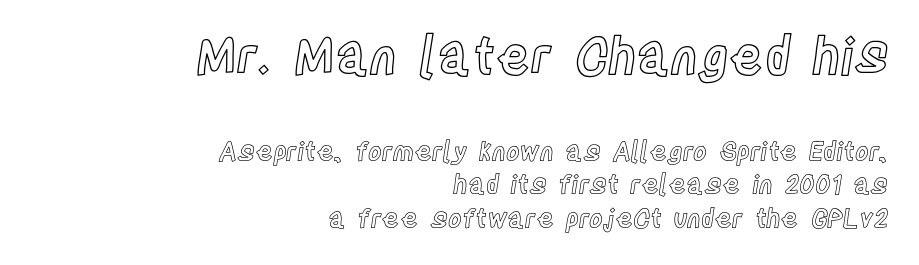
The image shows 51 px condensed type; set right-aligned, normal line spacing (1.29x), normal letter spacing, not underlined; the first (top) block is 1.96x larger; a large x-height.
